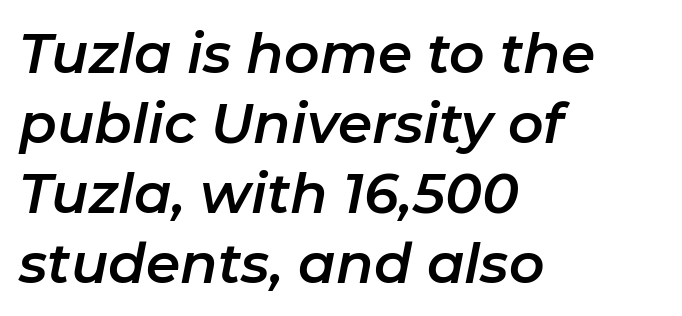
These lines are set flush left with a ragged right edge. Successive baselines arrive at the customary interval. The face used here is proportionally spaced, like ordinary book or web type. Clear beneath every line of the passage.
